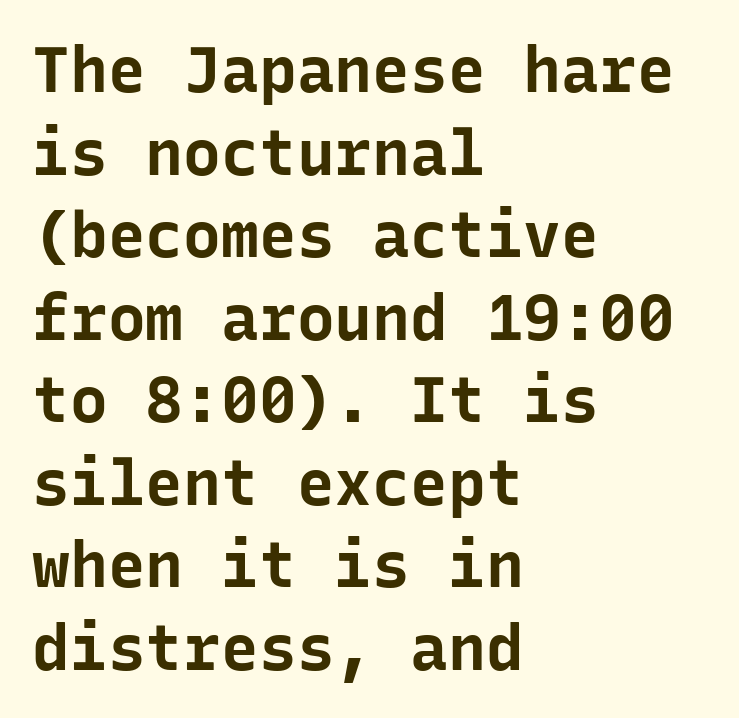
Pretty heavy lettering here — definitely bold. A typesetter would call this monospace, since all characters share one set width. No italicization has been applied; the sample stays upright. The line texture is even and compact thanks to regular tracking.
